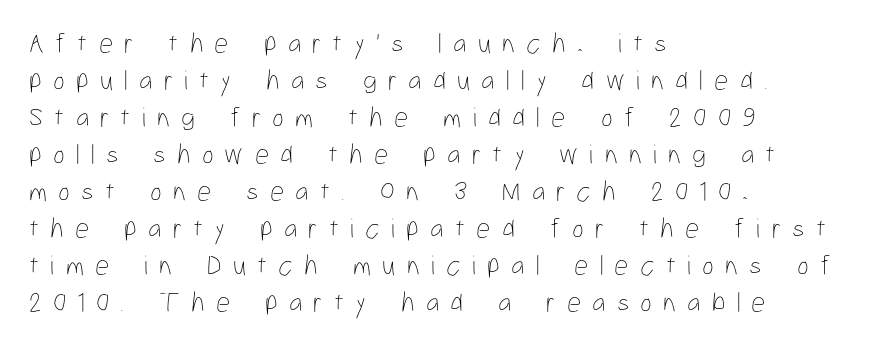
The letters are spread apart with noticeably loose tracking. Evenly set lines give the paragraph a standard silhouette. These glyphs show unthickened strokes, regular width or finer. The zone under the glyphs is completely vacant. Teacher's note: observe the even left margin — that is flush-left alignment. Posture: vertical.
